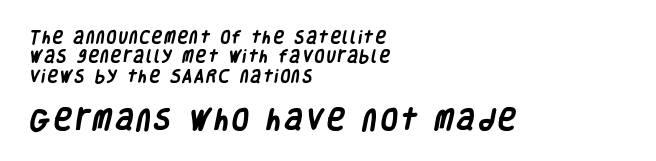
On the weight axis this lands at bold, roughly 700. Compared with typical paragraphs, the rows here are spaced about the same. Letters rest on an invisible, unmarked baseline. Horizontally, the lines are justified to the leading edge only. Bigger letters appear in the bottom chunk; the top chunk is reduced.
